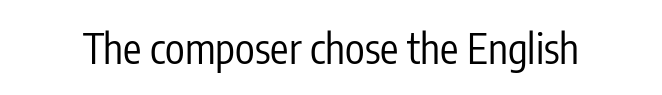
The image shows 41 px regular-weight, condensed sans-serif type, upright; set normal letter spacing, not underlined; low stroke contrast and a medium x-height.
